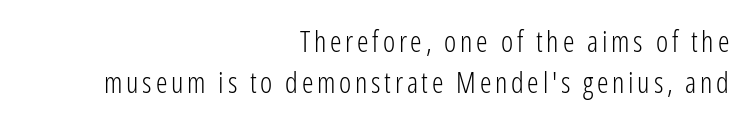
{"serif": "no", "italic": "no", "bold": "no", "weight": "light", "width": "condensed", "stroke_contrast": "low", "x_height": "medium", "monospaced": "no", "underline": "no", "align": "right", "line_spacing": "normal", "line_spacing_ratio": 1.42, "glyph_px": 29}
